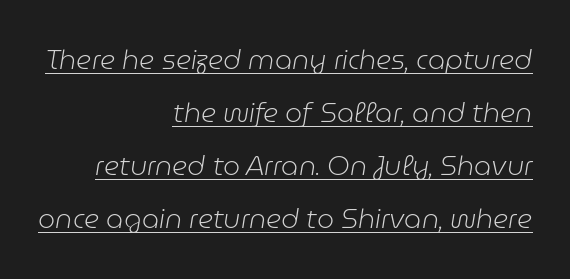
The image shows 27 px text type, italic (leaning right); set right-aligned, loose line spacing (1.96x), normal letter spacing, underlined.
